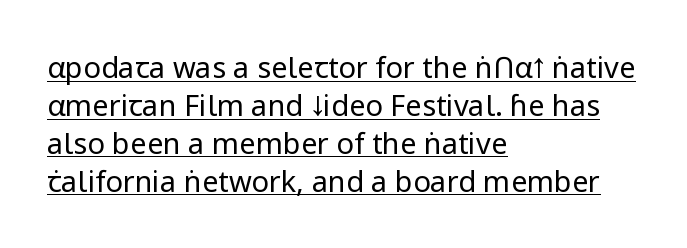
{"serif": "no", "italic": "no", "bold": "no", "weight": "regular", "width": "normal", "stroke_contrast": "low", "x_height": "medium", "monospaced": "no", "underline": "yes", "align": "left", "line_spacing": "normal", "line_spacing_ratio": 1.31, "letter_spacing": "normal", "letter_spacing_em": 0.0, "glyph_px": 29}
